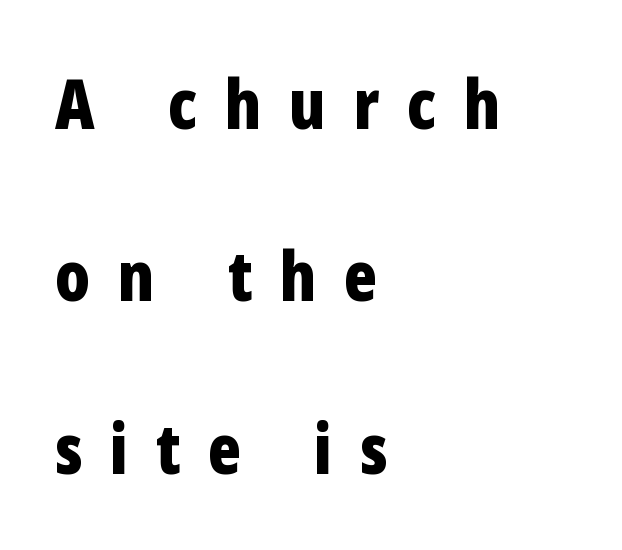
{"serif": "no", "italic": "no", "bold": "yes", "weight": "bold", "width": "condensed", "stroke_contrast": "low", "x_height": "medium", "monospaced": "no", "underline": "no", "align": "left", "line_spacing": "loose", "line_spacing_ratio": 2.5, "letter_spacing": "wide", "letter_spacing_em": 0.4, "glyph_px": 69}
